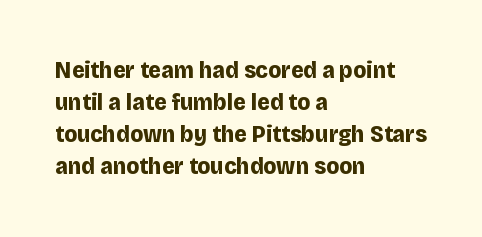
The image shows 24 px bold type, upright; set left-aligned, normal line spacing (1.34x), normal letter spacing, not underlined.
